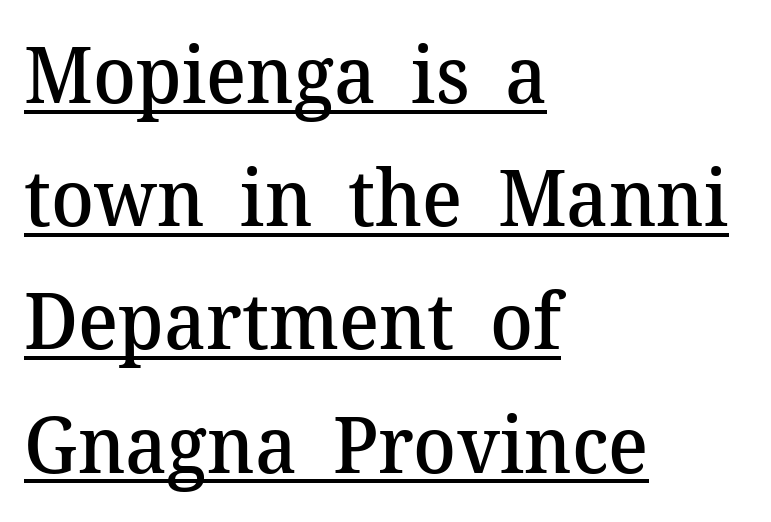
The image shows 79 px semibold serif type, upright; set left-aligned, normal line spacing (1.56x), normal letter spacing, underlined; medium stroke contrast and a medium x-height.
